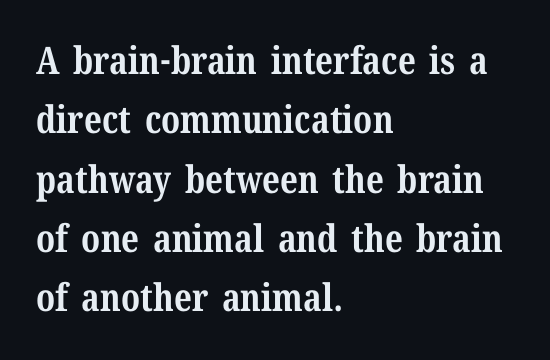
The image shows 38 px bold serif type, upright; set left-aligned, normal line spacing (1.56x), normal letter spacing, not underlined; medium stroke contrast and a medium x-height.
